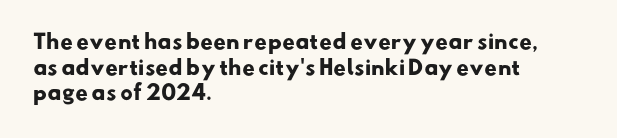
The image shows 20 px bold type; set left-aligned, normal line spacing (1.28x), normal letter spacing, not underlined.
